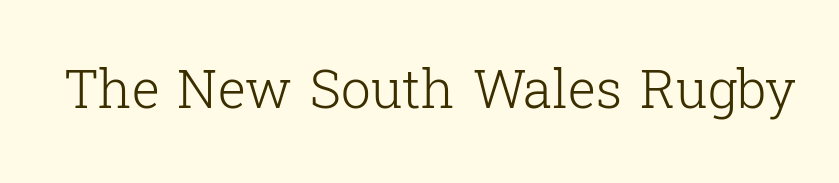
Q: Is the text bold? A: No.
Q: Is the text italic (slanted)? A: No, it is upright.
Q: Is the typeface a serif or a sans-serif typeface? A: Serif.
Q: Is the text underlined? A: No.
Q: Is the spacing between letters normal or unusually wide? A: Normal.
Q: Width (condensed, normal, or wide)? A: Normal.
Q: Stroke contrast? A: Low.
Q: x-height? A: Medium.
Q: Monospaced? A: No.
